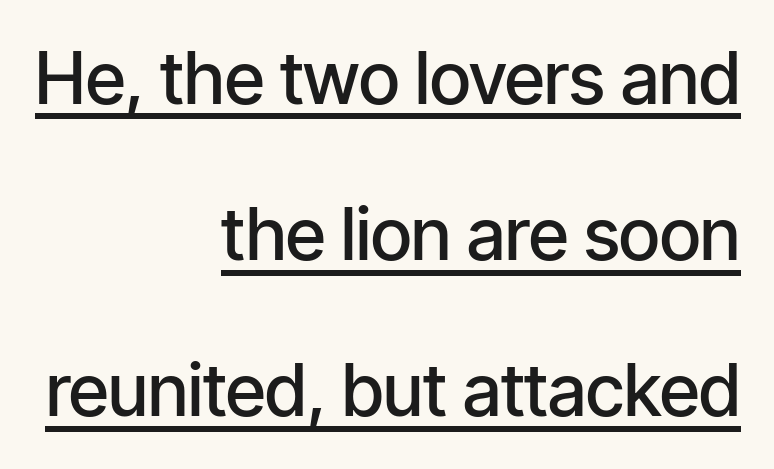
The image shows 72 px semibold, condensed sans-serif type, upright; set right-aligned, loose line spacing (2.17x), normal letter spacing, underlined; low stroke contrast and a medium x-height.
